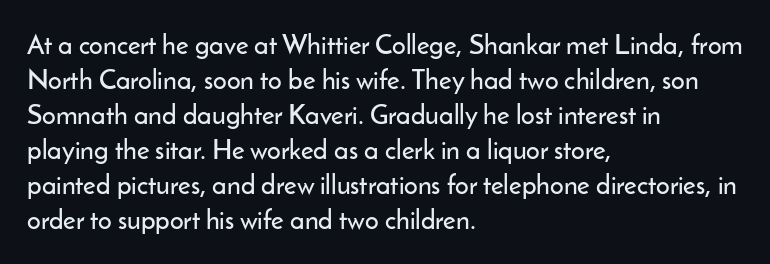
In CSS terms this would be text-align: left. Does the lettering tilt? It doesn't — this is upright. The strip under each line holds only bare page. Each word holds together tightly as a unit, with standard inter-letter gaps. These lines sit exactly where default settings would place them.
